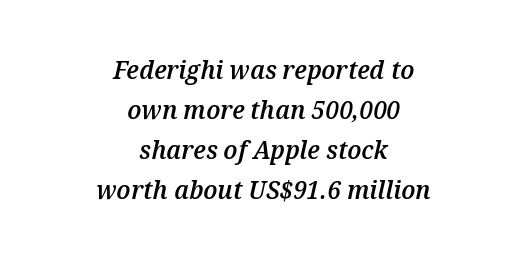
The image shows 26 px text type, italic (leaning right); set centered, normal line spacing (1.54x), normal letter spacing, not underlined.
